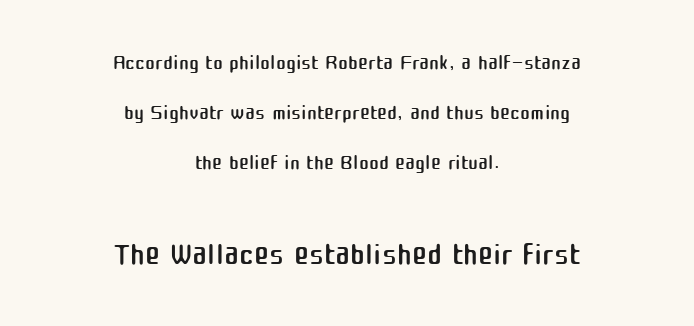
The image shows 45 px regular-weight sans-serif type, upright; set centered, normal line spacing (1.66x), normal letter spacing, not underlined; the second (bottom) block is 1.5x larger; medium stroke contrast and a medium x-height.
